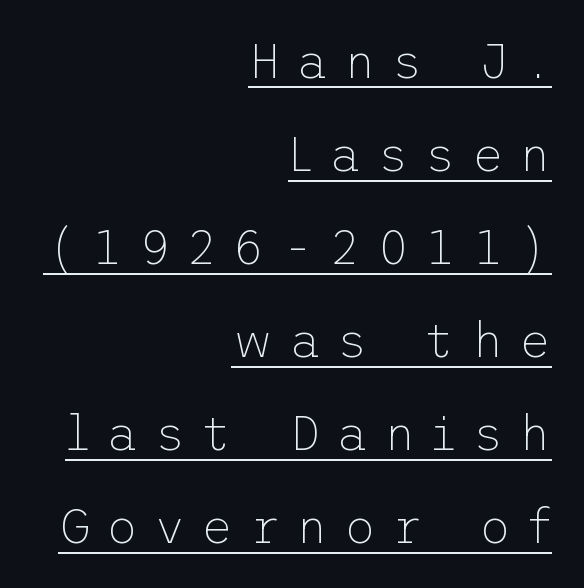
Q: Is the text bold? A: No.
Q: Is the text italic (slanted)? A: No, it is upright.
Q: Is the typeface a serif or a sans-serif typeface? A: Sans-serif.
Q: Is the text underlined? A: Yes.
Q: How is the paragraph aligned? A: Right-aligned.
Q: Is the spacing between letters normal or unusually wide? A: Unusually wide.
Q: Is the spacing between lines tight, normal or loose? A: Loose.
Q: Width (condensed, normal, or wide)? A: Normal.
Q: Stroke contrast? A: Low.
Q: x-height? A: Medium.
